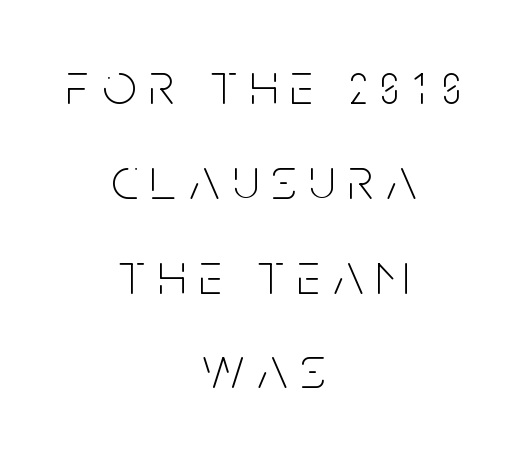
No italicization has been applied; the sample stays upright. Note the varied advance widths — an 'i' is clearly narrower than an 'm'. What's the leading like? Ordinary, nothing unusual. Check where the strokes stop: nothing finishes them off — pure sans.
